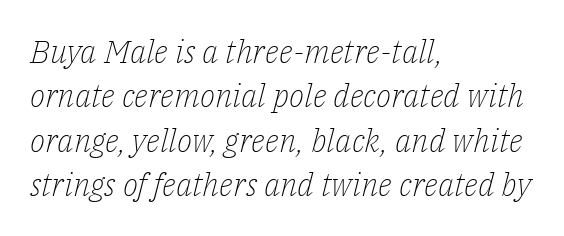
Does the lettering tilt? It does — this is italic. Letters have the restrained weight of plain body copy at most. If you drew a ruler down the left edge, every line would touch it. A normal amount of white space separates one row of letters from the next. What stands out about the letter spacing? Nothing — it is the standard amount. You can tell from the footed stems that serif type was used.
